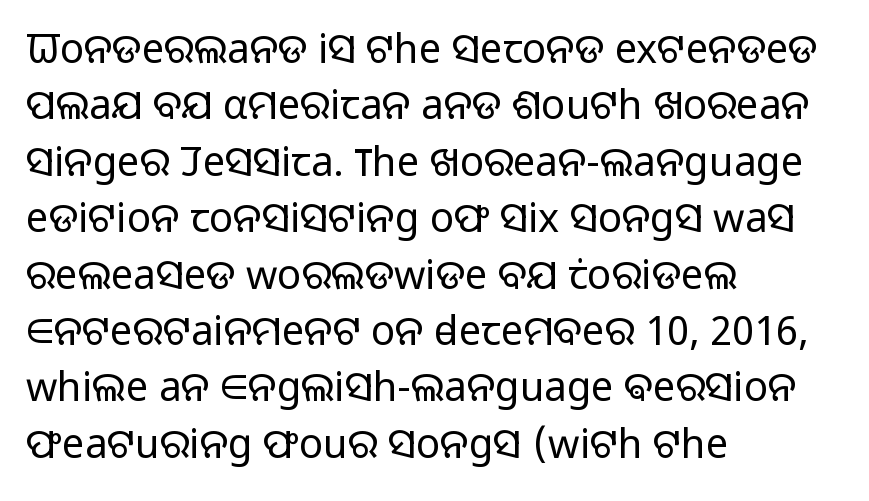
Q: Is the text bold? A: No.
Q: Is the text italic (slanted)? A: No, it is upright.
Q: Is the typeface a serif or a sans-serif typeface? A: Sans-serif.
Q: Is the text underlined? A: No.
Q: How is the paragraph aligned? A: Left-aligned.
Q: Is the spacing between letters normal or unusually wide? A: Normal.
Q: Is the spacing between lines tight, normal or loose? A: Normal.
Q: Width (condensed, normal, or wide)? A: Normal.
Q: Stroke contrast? A: Low.
Q: x-height? A: Medium.
Q: Monospaced? A: No.
